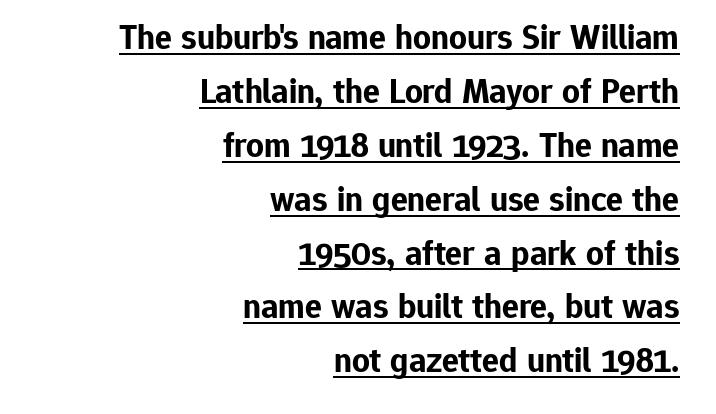
Q: Is the text bold? A: Yes.
Q: Is the text italic (slanted)? A: No, it is upright.
Q: Is the typeface a serif or a sans-serif typeface? A: Sans-serif.
Q: Is the text underlined? A: Yes.
Q: How is the paragraph aligned? A: Right-aligned.
Q: Is the spacing between letters normal or unusually wide? A: Normal.
Q: Is the spacing between lines tight, normal or loose? A: Normal.
Q: Width (condensed, normal, or wide)? A: Normal.
Q: Stroke contrast? A: Low.
Q: x-height? A: Medium.
Q: Monospaced? A: No.
